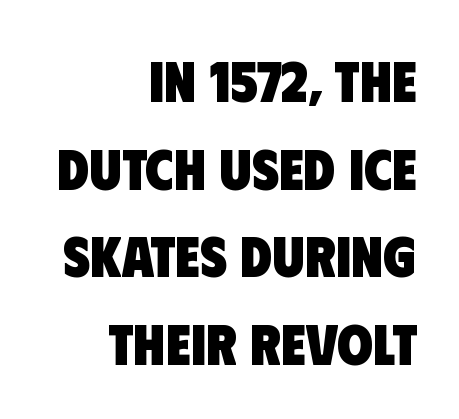
{"serif": "no", "bold": "yes", "weight": "heavy", "width": "condensed", "stroke_contrast": "low", "x_height": "large", "monospaced": "no", "underline": "no", "align": "right", "line_spacing": "normal", "line_spacing_ratio": 1.51, "letter_spacing": "normal", "letter_spacing_em": 0.0, "glyph_px": 58}
